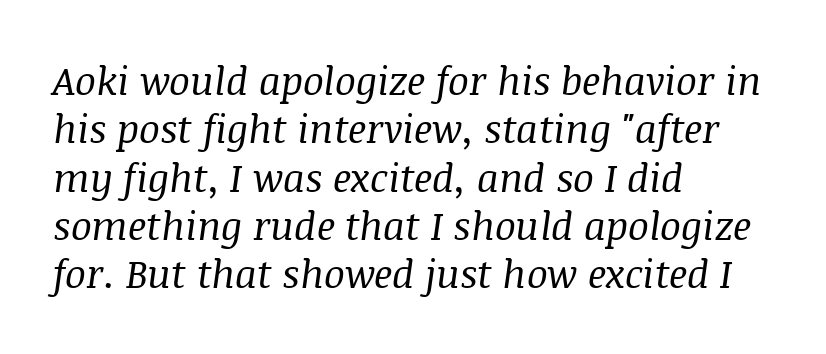
Examine the stroke ends and you'll spot serifs. Slant detected: the letters are inclined. Short and long lines alike share a common starting point at left. This rendering features lettering with no underline. Observe the ordinary spacing: letters are neighbours, not strangers. Stroke mass is kept to a normal reading level or below.
